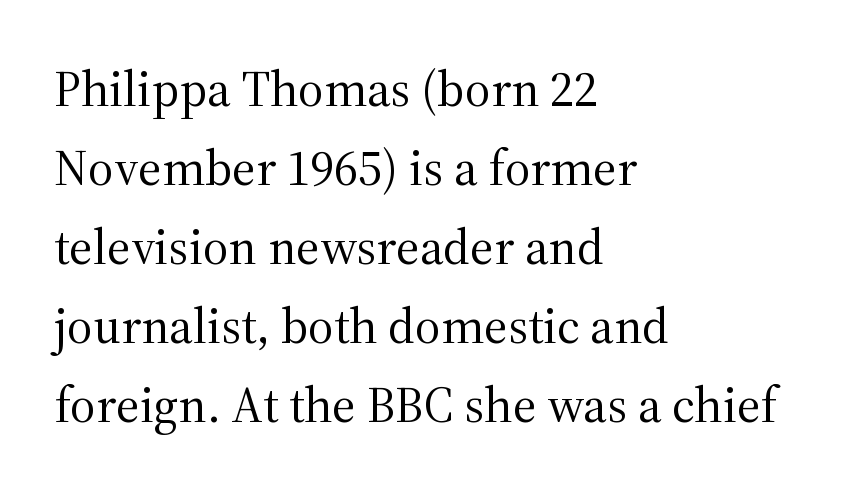
The image shows 50 px regular-weight serif type, upright; set left-aligned, normal line spacing (1.58x), normal letter spacing, not underlined; medium stroke contrast and a medium x-height.
